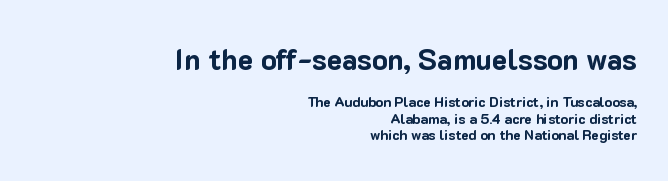
Unlike a traditional serif, this face leaves its strokes unadorned. Visually, the top section dominates because its glyphs are scaled up. Is this a fixed-width face? No — the glyphs have proportional, varying widths. Unlike italic type, these characters show no tilt at all.
